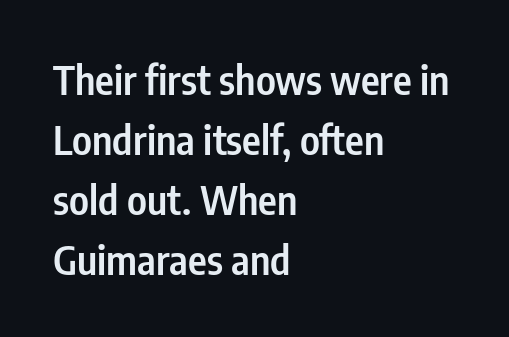
Compared with typical paragraphs, the rows here are spaced about the same. A student would call this left alignment; a typographer would say flush left, rag right. To sum up the face: it is a sans, with no serifs. You could not count columns in this text — the font is proportionally spaced. Firm but not heavy-handed strokes: this text is semibold.
